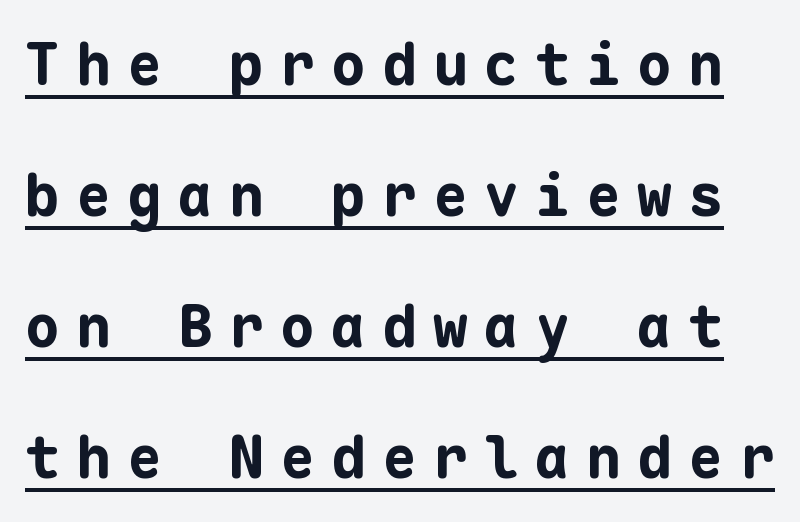
The image shows 58 px bold sans-serif type, upright, monospaced; set loose line spacing (2.26x), unusually wide letter spacing (+0.28 em), underlined; low stroke contrast and a medium x-height.
